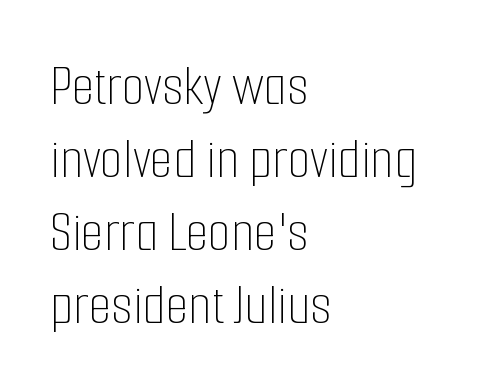
The image shows 59 px thin, condensed type, upright; set left-aligned, line spacing 1.24x, normal letter spacing, not underlined; low stroke contrast and a medium x-height.
